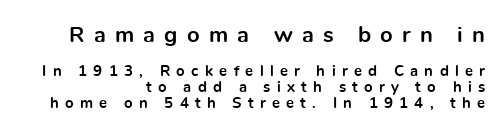
{"italic": "no", "bold": "yes", "underline": "no", "align": "right", "line_spacing": "tight", "line_spacing_ratio": 1.07, "letter_spacing": "wide", "letter_spacing_em": 0.42, "larger_block": "first", "size_ratio": 1.47, "glyph_px": 22}
